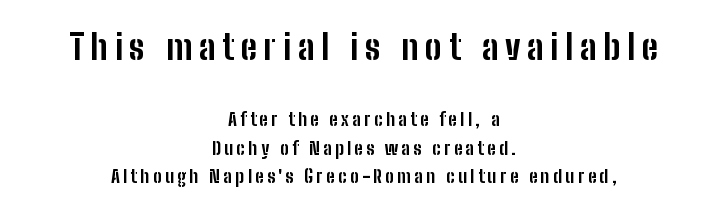
The image shows 35 px bold, condensed sans-serif type, upright; set centered, normal line spacing (1.58x), not underlined; the first (top) block is 1.94x larger; low stroke contrast and a medium x-height.
